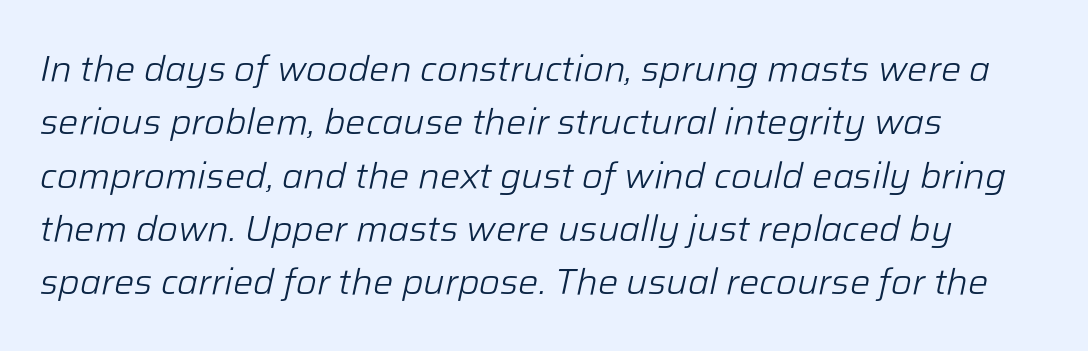
Rendered with sloped, italic letterforms. The rag falls on the right side of this text block. These glyphs show unthickened strokes, regular width or finer. Check under the words: just untouched page. Horizontal bands of white between lines are of average thickness. Looks like regular typesetting: each glyph gets only the width it needs.
